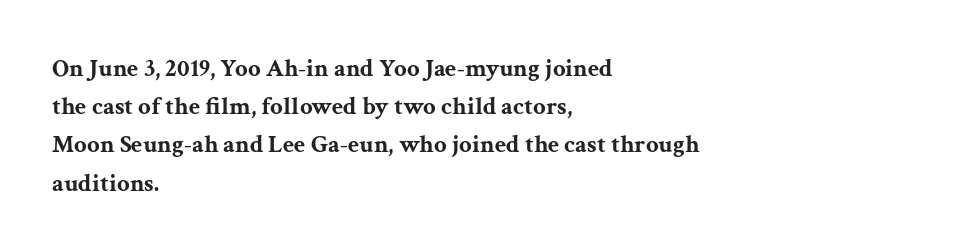
The image shows 25 px bold type, upright; set left-aligned, normal line spacing (1.53x), normal letter spacing, not underlined.
